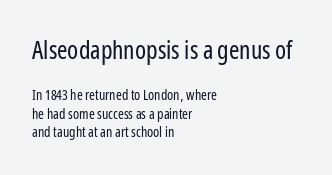
The image shows 25 px text type, upright; set left-aligned, normal line spacing (1.33x), normal letter spacing, not underlined; the first (top) block is 1.79x larger.
